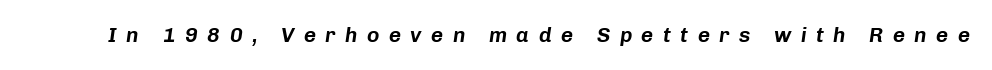
{"italic": "yes", "lean": "right", "slant_degrees": 8, "underline": "no", "letter_spacing": "wide", "letter_spacing_em": 0.45, "glyph_px": 21}
